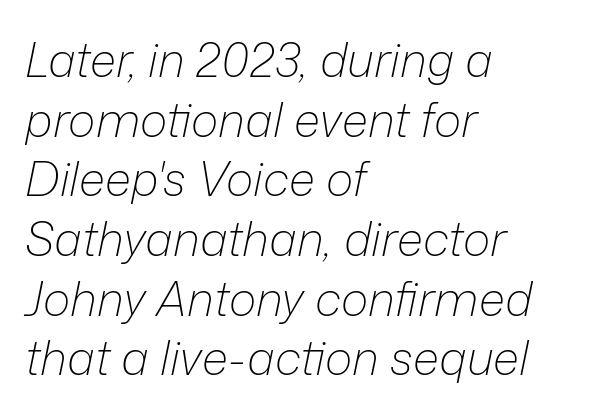
The image shows 47 px light type, italic (leaning right); set left-aligned, normal line spacing (1.27x), normal letter spacing, not underlined; low stroke contrast and a medium x-height.
